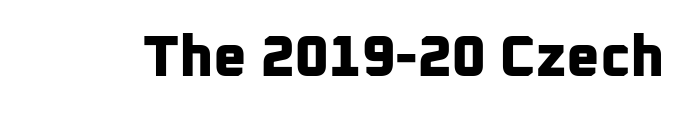
{"serif": "no", "bold": "yes", "weight": "bold", "width": "normal", "stroke_contrast": "low", "x_height": "medium", "monospaced": "no", "underline": "no", "letter_spacing": "normal", "letter_spacing_em": 0.0, "glyph_px": 58}
